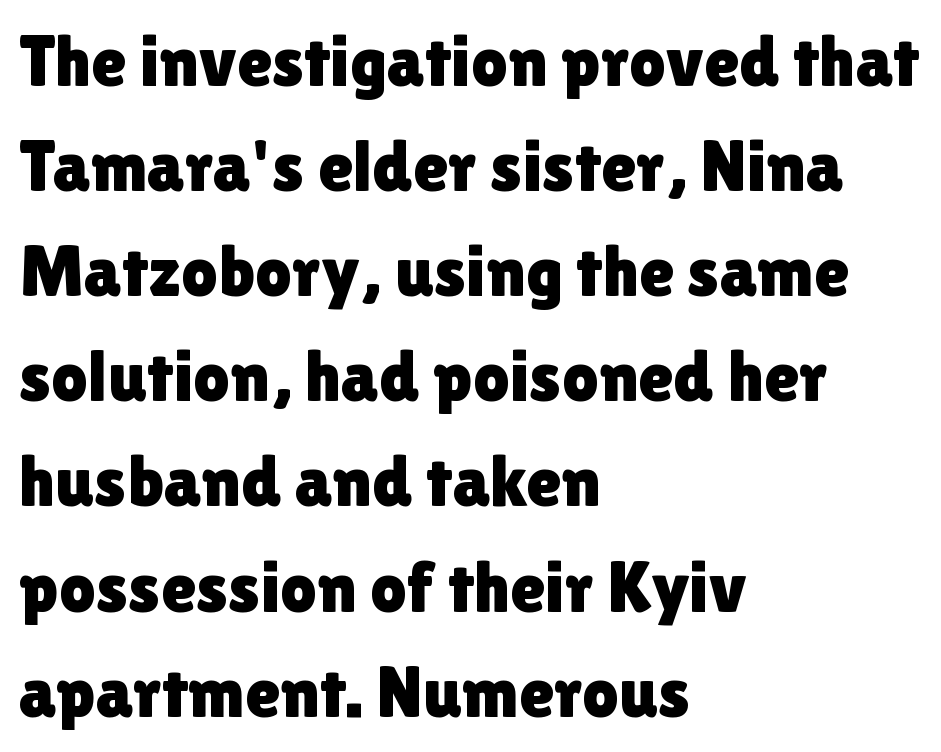
{"serif": "no", "italic": "no", "width": "normal", "x_height": "medium", "monospaced": "no", "underline": "no", "align": "left", "line_spacing": "normal", "line_spacing_ratio": 1.46, "letter_spacing": "normal", "letter_spacing_em": 0.0, "glyph_px": 72}
